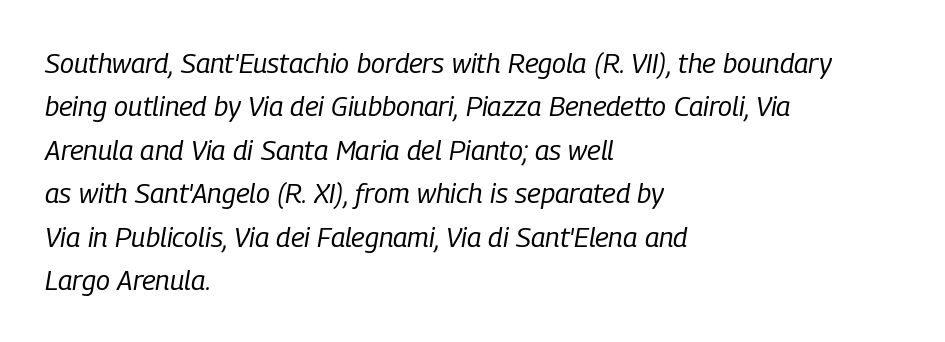
Looks like regular typesetting: each glyph gets only the width it needs. Unbolded letterforms with no extra heft. Summary of vertical rhythm: regular, with standard interline spacing. The text carries the slant typical of an italic or oblique font. Students, note that the glyphs here touch the page at normal intervals. Check under the words: just untouched page.
